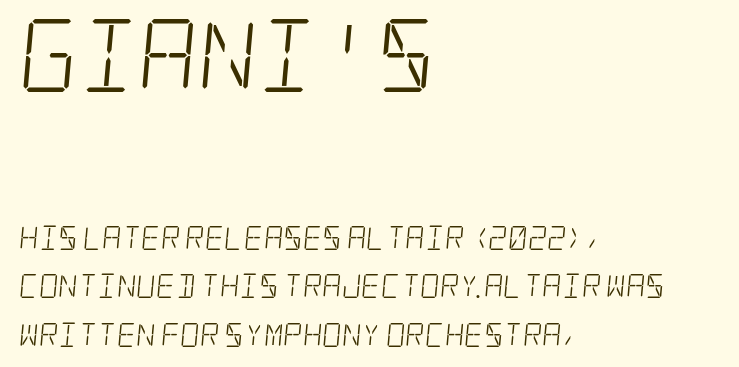
The image shows 73 px light, condensed serif type; set left-aligned, loose line spacing (2.03x), normal letter spacing, not underlined; the first (top) block is 3.04x larger; low stroke contrast and a large x-height.
